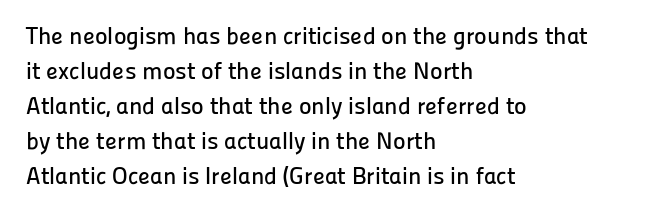
The image shows 24 px text type, upright; set left-aligned, normal line spacing (1.46x), normal letter spacing, not underlined.
